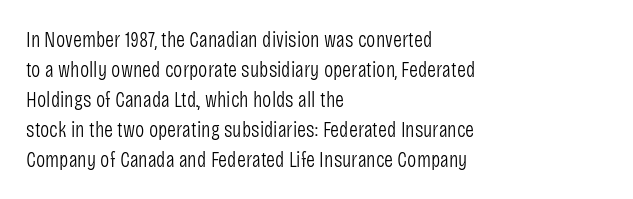
Q: Is the text bold? A: No.
Q: Is the text italic (slanted)? A: No, it is upright.
Q: Is the text underlined? A: No.
Q: How is the paragraph aligned? A: Left-aligned.
Q: Is the spacing between letters normal or unusually wide? A: Normal.
Q: Is the spacing between lines tight, normal or loose? A: Normal.
